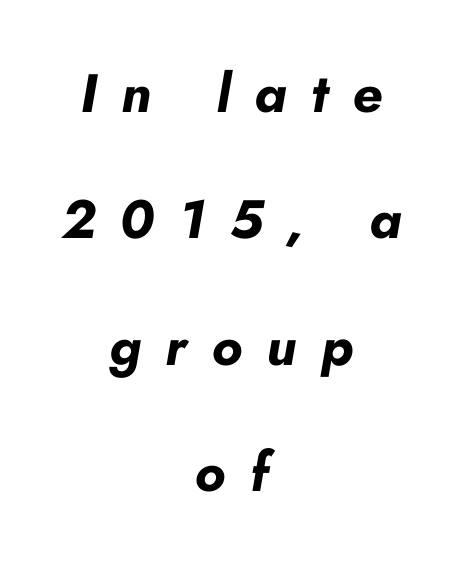
{"italic": "yes", "lean": "right", "slant_degrees": 10, "bold": "yes", "weight": "bold", "width": "normal", "stroke_contrast": "low", "x_height": "small", "monospaced": "no", "underline": "no", "align": "center", "line_spacing": "loose", "line_spacing_ratio": 2.34, "letter_spacing": "wide", "letter_spacing_em": 0.45, "glyph_px": 54}
